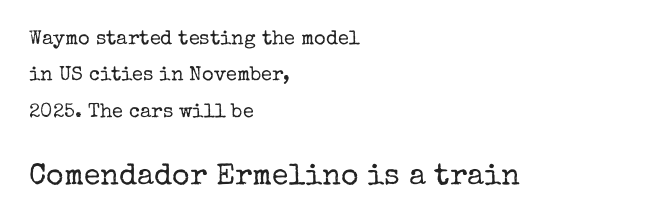
The specimen omits any rule beneath the text block's lines. A typesetter would label this face a serif. Reading down the block, your eye returns to a fixed left position each line. Compared with a typical body face, this is equally light or lighter still. Block two is the big one; block one sits smaller above it. Rendered with straight, roman letterforms.
